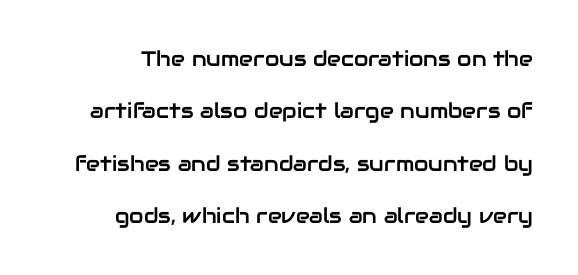
Whoever set this chose breathing room over compactness in the vertical rhythm. There is no visible air inserted between adjacent glyphs. This is the regular roman posture of the typeface. Only glyphs here, with clear space below each row.
